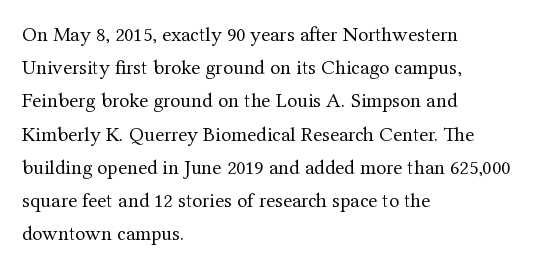
The image shows 21 px text type, upright; set left-aligned, normal line spacing (1.58x), normal letter spacing, not underlined.
